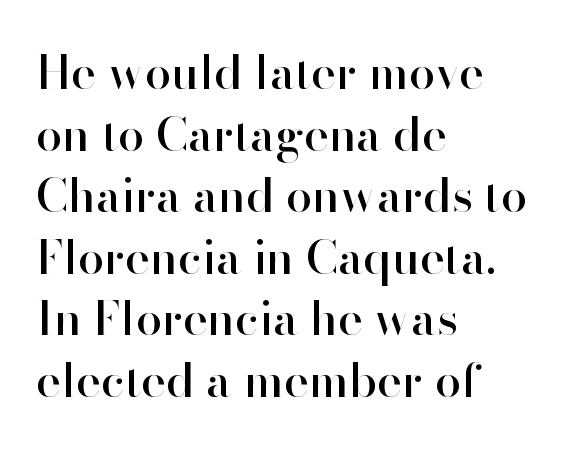
These lines stack with their left ends in a neat column. Tall strokes in this sample are plumb rather than angled. The zone under the glyphs is completely vacant. You can tell from the bare stems that sans-serif type was used.
